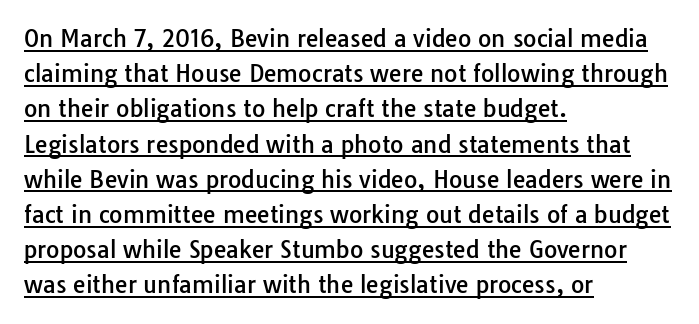
{"italic": "no", "underline": "yes", "align": "left", "line_spacing": "normal", "line_spacing_ratio": 1.53, "letter_spacing": "normal", "letter_spacing_em": 0.0, "glyph_px": 23}
